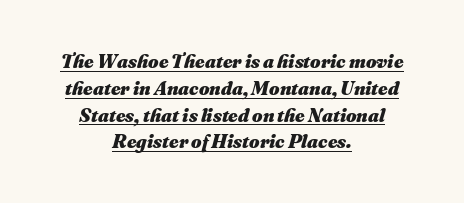
Q: Is the text bold? A: Yes.
Q: Is the text italic (slanted)? A: Yes, it leans right by about 16 degrees.
Q: Is the text underlined? A: Yes.
Q: How is the paragraph aligned? A: Centered.
Q: Is the spacing between letters normal or unusually wide? A: Normal.
Q: Is the spacing between lines tight, normal or loose? A: Normal.
